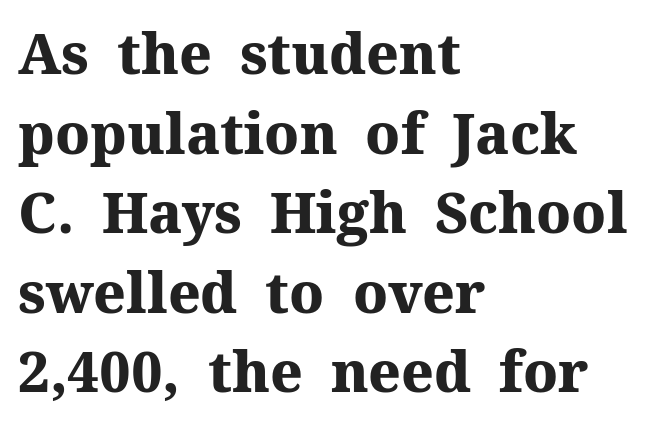
The image shows 56 px heavy serif type, upright; set left-aligned, normal line spacing (1.42x), normal letter spacing, not underlined; medium stroke contrast and a medium x-height.
